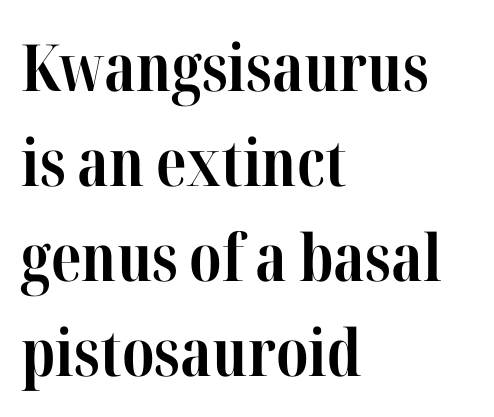
The image shows 65 px bold, condensed serif type, upright; set left-aligned, normal line spacing (1.46x), normal letter spacing, not underlined; high stroke contrast and a medium x-height.
